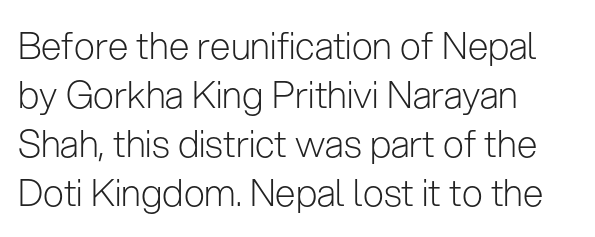
{"serif": "no", "italic": "no", "bold": "no", "weight": "light", "width": "normal", "stroke_contrast": "low", "x_height": "medium", "monospaced": "no", "underline": "no", "align": "left", "line_spacing": "normal", "line_spacing_ratio": 1.32, "letter_spacing": "normal", "letter_spacing_em": 0.0, "glyph_px": 37}
